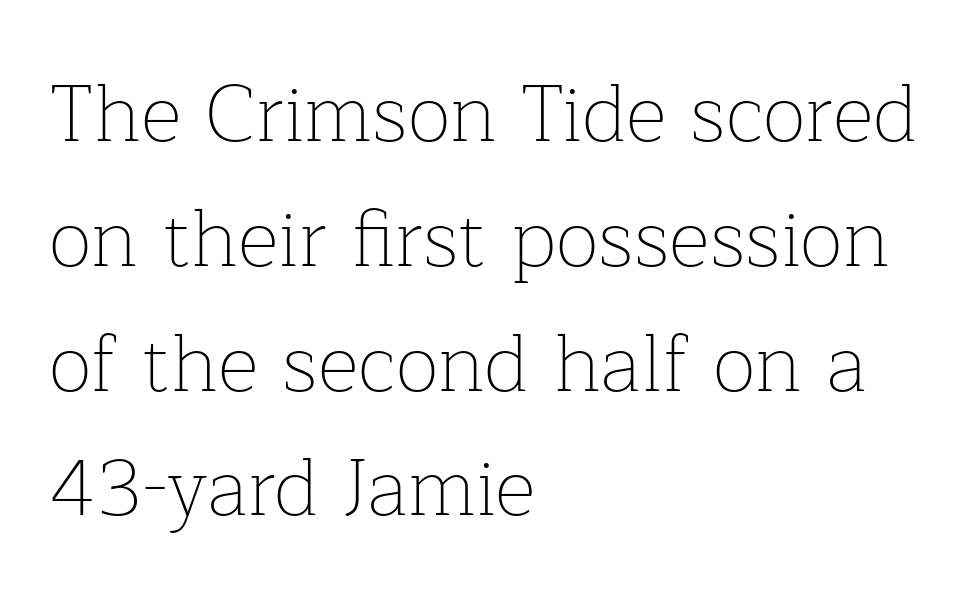
{"serif": "yes", "italic": "no", "bold": "no", "weight": "thin", "width": "normal", "stroke_contrast": "low", "x_height": "medium", "monospaced": "no", "underline": "no", "align": "left", "line_spacing": "normal", "line_spacing_ratio": 1.56, "letter_spacing": "normal", "letter_spacing_em": 0.0, "glyph_px": 80}
